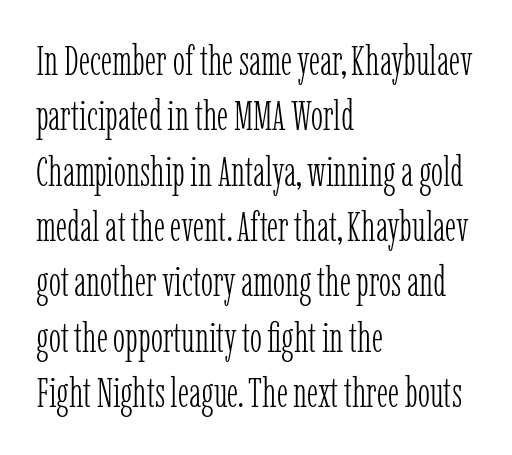
Q: Is the text bold? A: No.
Q: Is the text italic (slanted)? A: No, it is upright.
Q: Is the typeface a serif or a sans-serif typeface? A: Serif.
Q: Is the text underlined? A: No.
Q: How is the paragraph aligned? A: Left-aligned.
Q: Is the spacing between letters normal or unusually wide? A: Normal.
Q: Is the spacing between lines tight, normal or loose? A: Normal.
Q: Width (condensed, normal, or wide)? A: Condensed.
Q: Stroke contrast? A: Low.
Q: x-height? A: Medium.
Q: Monospaced? A: No.
